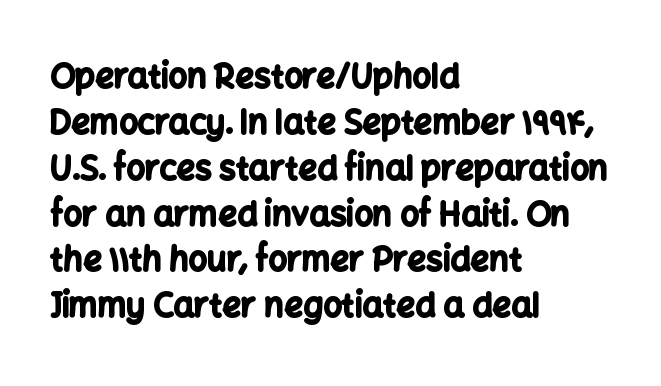
How heavy is the stroke? Heavy — this is a bold. Plain, unruled lines of type. Short note: letters normally spaced. Ascenders rise straight up at ninety degrees. Alignment: flush left. One glance says typical: line gaps are just what's usual.
